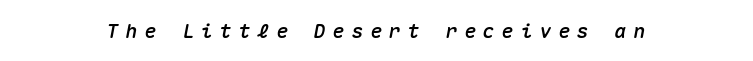
Lines of text with bare space underneath. These lines were composed using italics. Honestly, the letter spacing is so wide it's the main thing you notice. Horizontally, the lines are justified to the midpoint only.
